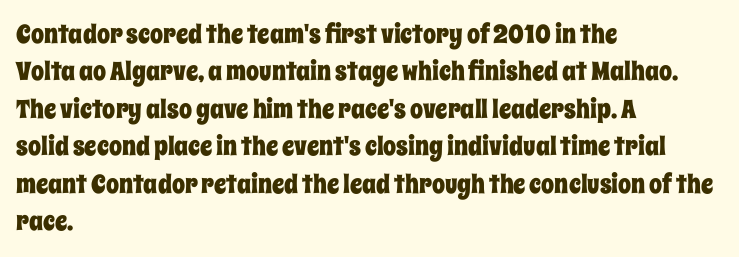
Q: Is the text italic (slanted)? A: No, it is upright.
Q: Is the text underlined? A: No.
Q: How is the paragraph aligned? A: Left-aligned.
Q: Is the spacing between letters normal or unusually wide? A: Normal.
Q: Is the spacing between lines tight, normal or loose? A: Normal.
